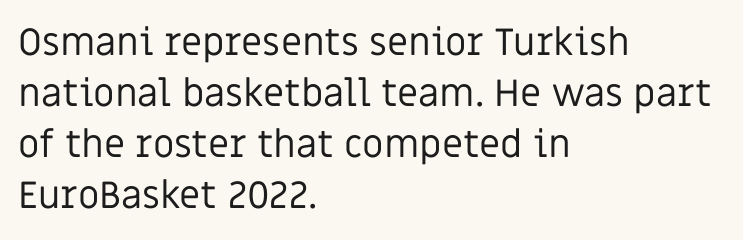
The lines in this sample share a left origin and differ only in where they stop. Looks like regular typesetting: each glyph gets only the width it needs. The strip under each line holds only bare page. A typesetter would call this zero additional tracking.
